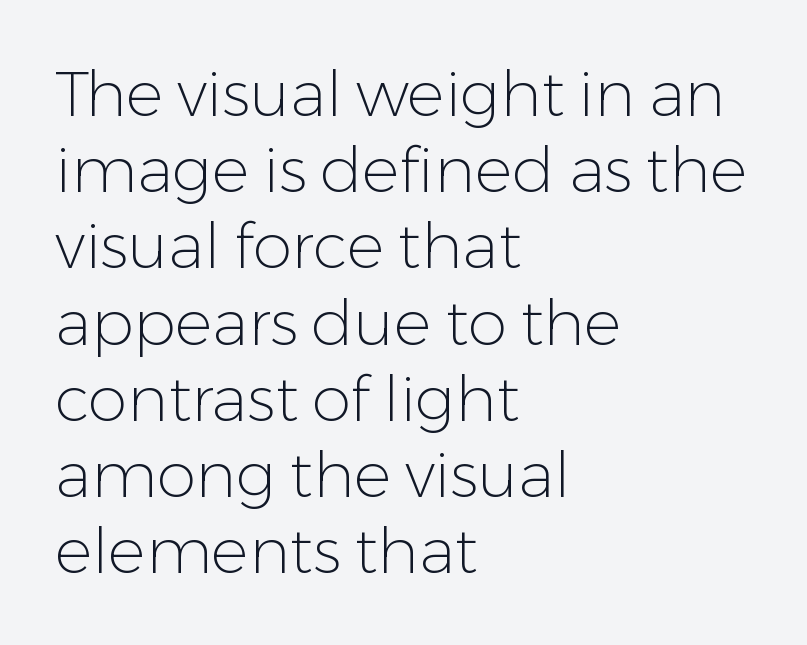
One-word summary of the alignment: left. Bold? No — there's no thickening of the strokes. Characters remain perfectly vertical along every line. Glyph-to-glyph distance matches everyday printed text. A sans-serif font was chosen for this passage. A typesetter would call this proportional, since set widths differ per character.
